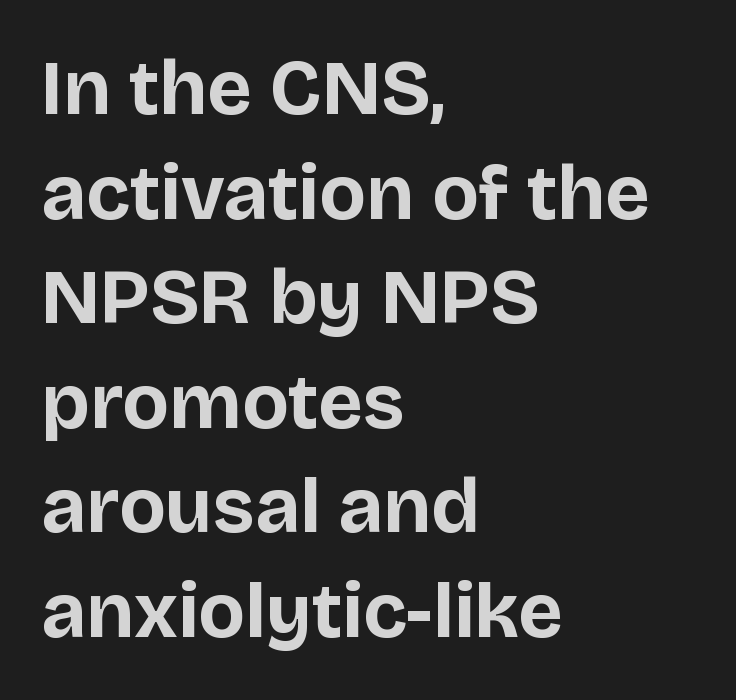
Q: Is the text bold? A: Yes.
Q: Is the text italic (slanted)? A: No, it is upright.
Q: Is the typeface a serif or a sans-serif typeface? A: Sans-serif.
Q: Is the text underlined? A: No.
Q: How is the paragraph aligned? A: Left-aligned.
Q: Is the spacing between letters normal or unusually wide? A: Normal.
Q: Is the spacing between lines tight, normal or loose? A: Normal.
Q: Width (condensed, normal, or wide)? A: Normal.
Q: Stroke contrast? A: Low.
Q: x-height? A: Large.
Q: Monospaced? A: No.
